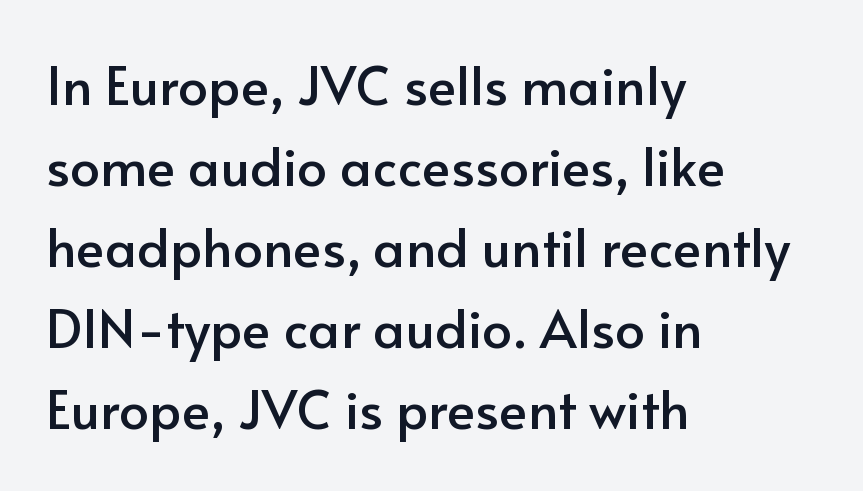
The image shows 53 px sans-serif type, upright; set left-aligned, normal line spacing (1.53x), normal letter spacing, not underlined; low stroke contrast and a small x-height.
